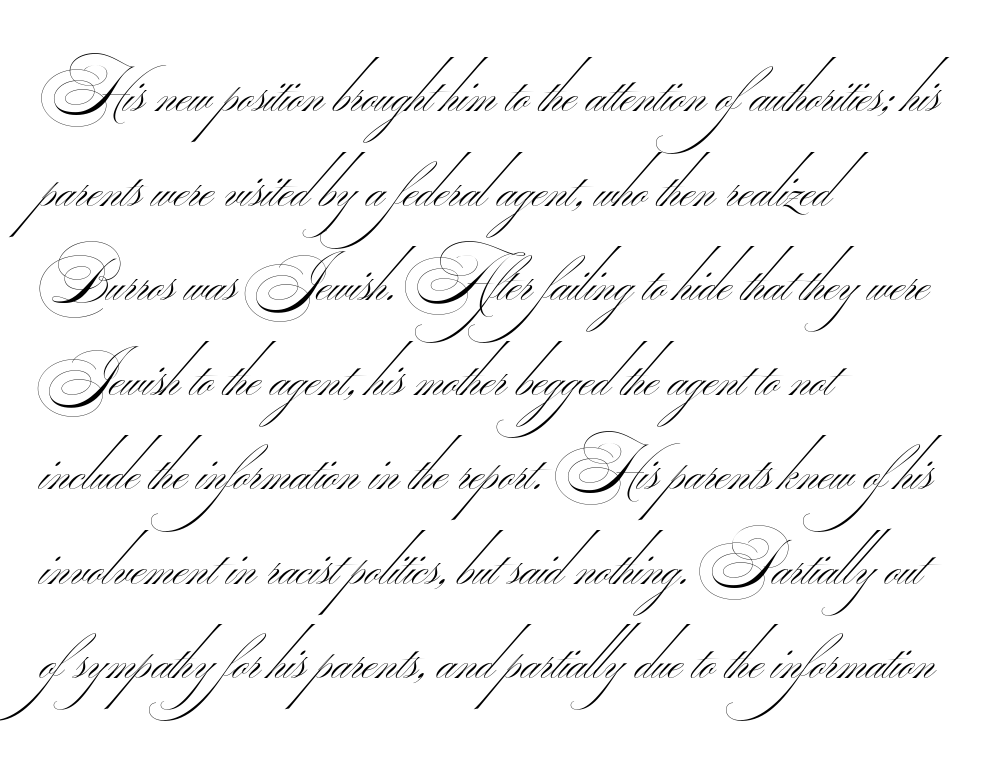
Between one letter and the next there's only the usual sliver of space. This rendering uses left alignment, leaving the right contour irregular. Do the characters align in a grid? No, the font is proportional. Whoever set this chose a conventional vertical rhythm.
